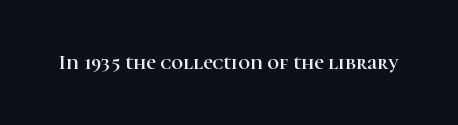
{"italic": "no", "underline": "no", "letter_spacing": "normal", "letter_spacing_em": 0.0, "glyph_px": 21}
